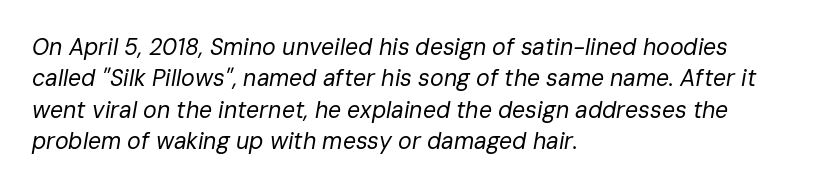
The passage shown is not bold in any degree. The face used here is rendered with its standard letterfit. Would a proofreader flag this as italicized? Yes. What's the leading like? Ordinary, nothing unusual. One-word summary of the alignment: left. Plain, unruled lines of type.
